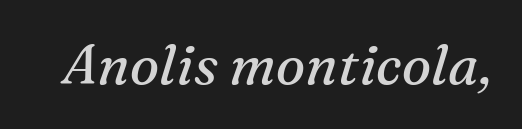
{"serif": "yes", "italic": "yes", "lean": "right", "slant_degrees": 16, "bold": "no", "weight": "regular", "width": "normal", "stroke_contrast": "medium", "x_height": "medium", "monospaced": "no", "underline": "no", "letter_spacing": "normal", "letter_spacing_em": 0.0, "glyph_px": 55}
